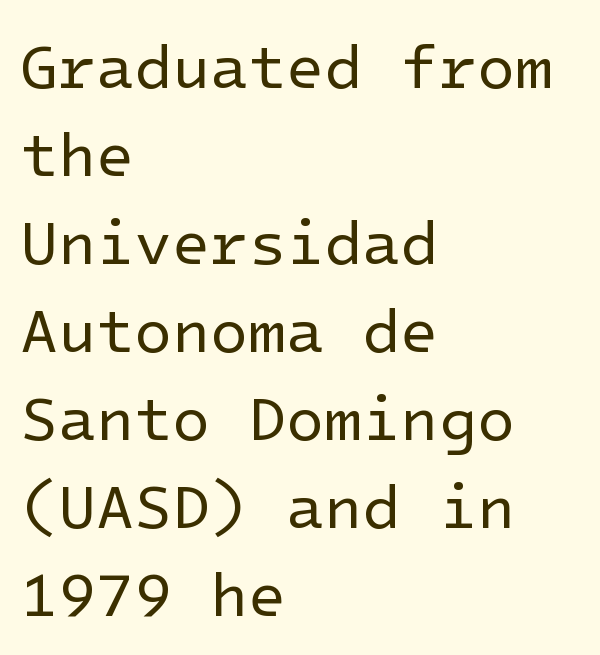
If you drew a ruler down the left edge, every line would touch it. Nothing heavy about these letters — not bold at all. Tall strokes in this sample are plumb rather than angled. The type is set solid horizontally, with unmodified tracking. Has an underline been added? It has not. Nothing sits at the stroke ends, so this counts as sans-serif.
